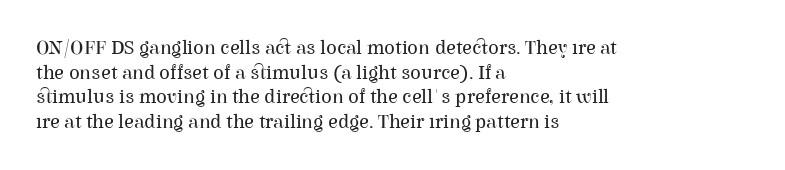
The image shows 20 px text type, upright; set left-aligned, line spacing 1.23x, normal letter spacing, not underlined.
